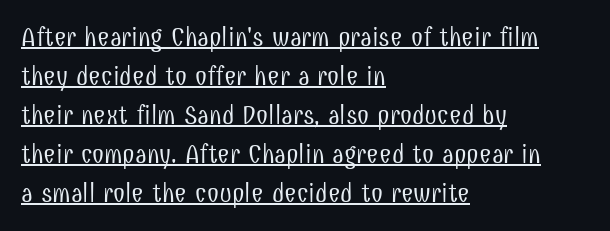
Style check: upright. How would I describe the line gaps? Plain and ordinary. This rendering uses left alignment, leaving the right contour irregular. The typeface has the unassuming heft of standard copy or less. The rendered words wear a rule along their underside. Does extra space separate the letters? No, they use regular spacing.
